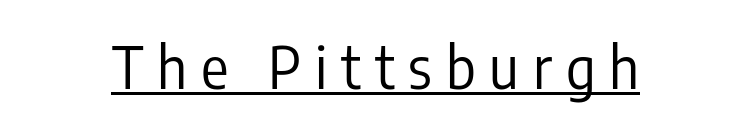
Q: Is the text bold? A: No.
Q: Is the text italic (slanted)? A: No, it is upright.
Q: Is the typeface a serif or a sans-serif typeface? A: Sans-serif.
Q: Is the text underlined? A: Yes.
Q: Is the spacing between letters normal or unusually wide? A: Unusually wide.
Q: Width (condensed, normal, or wide)? A: Condensed.
Q: Stroke contrast? A: Low.
Q: x-height? A: Medium.
Q: Monospaced? A: No.
